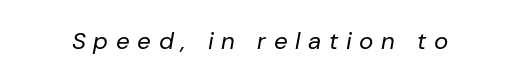
The image shows 24 px text type, italic (leaning right); set unusually wide letter spacing (+0.32 em), not underlined.
